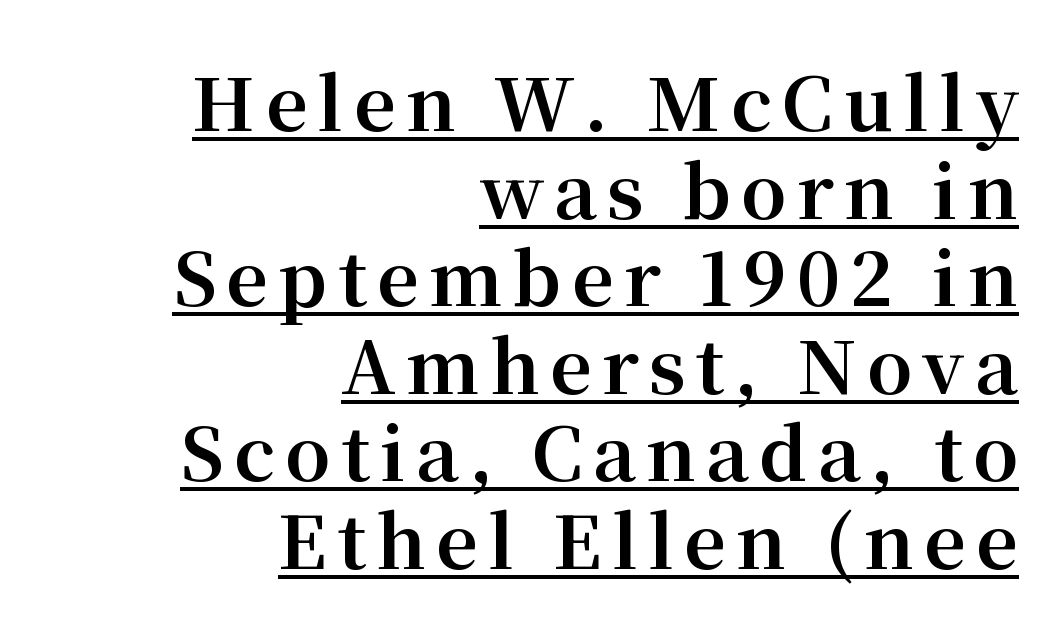
{"serif": "yes", "italic": "no", "bold": "yes", "weight": "bold", "width": "normal", "stroke_contrast": "medium", "x_height": "medium", "monospaced": "no", "underline": "yes", "align": "right", "line_spacing_ratio": 1.2, "glyph_px": 73}
